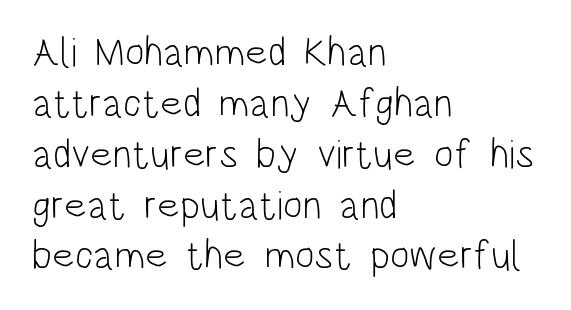
The image shows 41 px light, condensed sans-serif type, upright; set left-aligned, line spacing 1.24x, normal letter spacing, not underlined; low stroke contrast and a large x-height.
